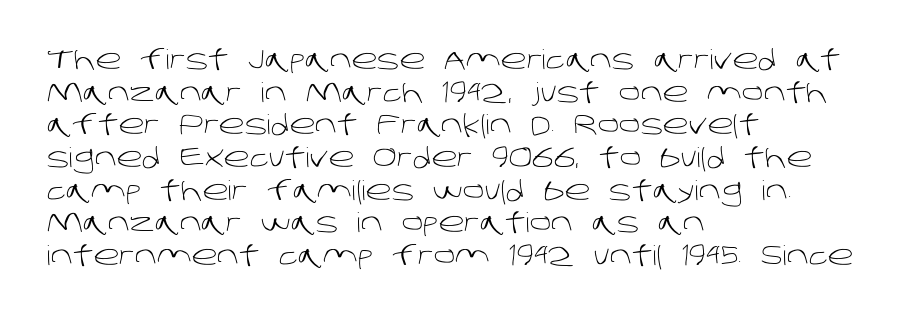
The image shows 27 px text type; set left-aligned, line spacing 1.21x, normal letter spacing, not underlined.
